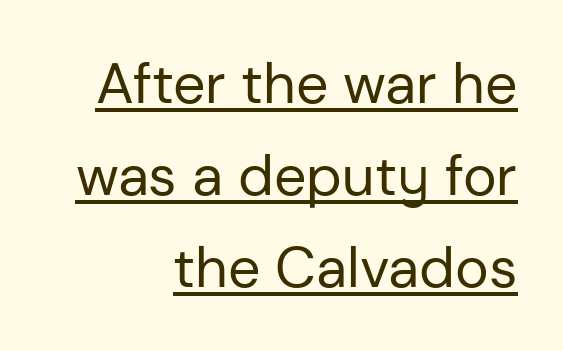
Q: Is the text bold? A: No.
Q: Is the text italic (slanted)? A: No, it is upright.
Q: Is the typeface a serif or a sans-serif typeface? A: Sans-serif.
Q: Is the text underlined? A: Yes.
Q: How is the paragraph aligned? A: Right-aligned.
Q: Is the spacing between letters normal or unusually wide? A: Normal.
Q: Is the spacing between lines tight, normal or loose? A: Normal.
Q: Width (condensed, normal, or wide)? A: Normal.
Q: Stroke contrast? A: Low.
Q: x-height? A: Medium.
Q: Monospaced? A: No.
